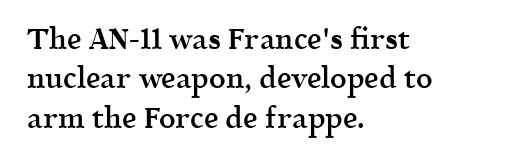
{"serif": "yes", "italic": "no", "bold": "semi", "weight": "semibold", "width": "normal", "x_height": "medium", "monospaced": "no", "underline": "no", "align": "left", "line_spacing": "normal", "line_spacing_ratio": 1.36, "letter_spacing": "normal", "letter_spacing_em": 0.0, "glyph_px": 29}
